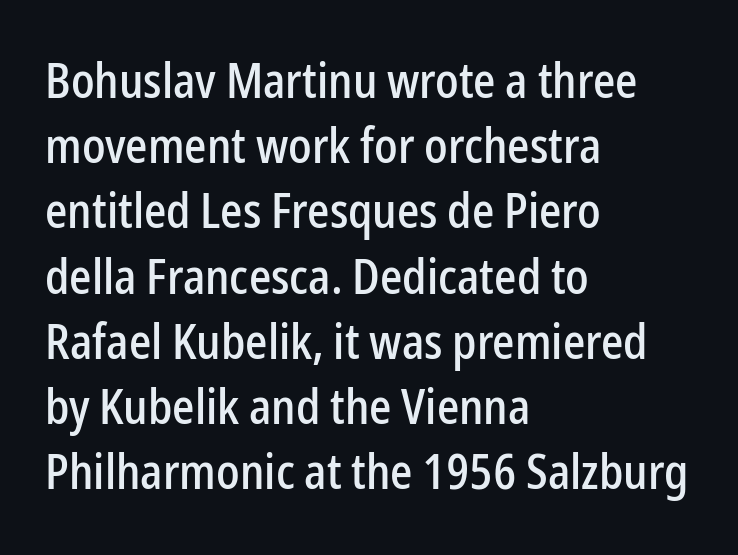
Q: Is the text italic (slanted)? A: No, it is upright.
Q: Is the typeface a serif or a sans-serif typeface? A: Sans-serif.
Q: Is the text underlined? A: No.
Q: How is the paragraph aligned? A: Left-aligned.
Q: Is the spacing between letters normal or unusually wide? A: Normal.
Q: Is the spacing between lines tight, normal or loose? A: Normal.
Q: Width (condensed, normal, or wide)? A: Condensed.
Q: Stroke contrast? A: Low.
Q: x-height? A: Medium.
Q: Monospaced? A: No.
